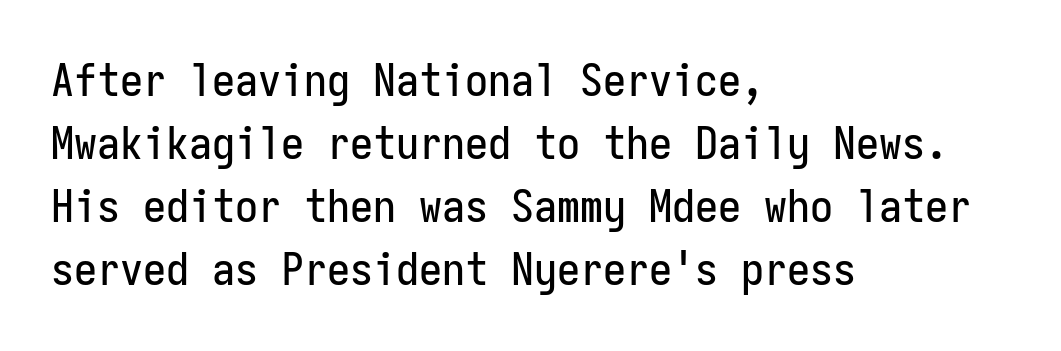
These lines are set flush left with a ragged right edge. Looks like terminal output: every glyph gets an equal slot. You could call the tracking neutral — neither tight nor loose. Compared with typical paragraphs, the rows here are spaced about the same. Each letter's strokes conclude bluntly, with no projecting serifs. If you drew a line through each stem, it would be perfectly vertical.
